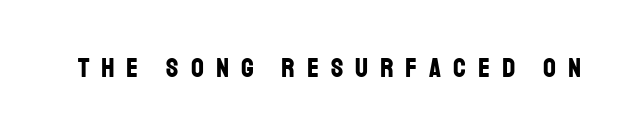
The image shows 28 px bold, condensed sans-serif type, upright; set unusually wide letter spacing (+0.43 em), not underlined; low stroke contrast and a large x-height.
